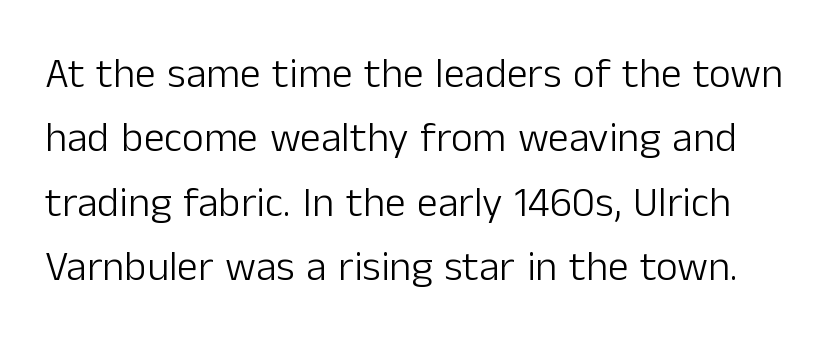
Look at the bottom of the vertical strokes: they stop flat, with no serifs. Rows of type keep a routine distance in the vertical direction. The zone under the glyphs is completely vacant. The strokes are not fattened; the text isn't bold. Look at the tracking — it's just the regular setting, nothing added. These lines are rendered in a variable-pitch font.
